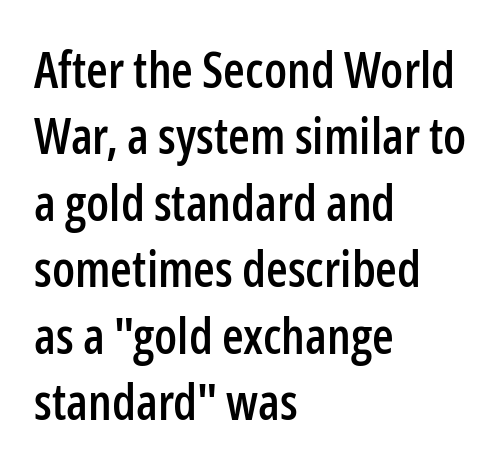
Each word holds together tightly as a unit, with standard inter-letter gaps. A clean baseline with only descenders dipping below it. The rendering uses a moderate line-height, typical for paragraphs. Is this a fixed-width face? No — the glyphs have proportional, varying widths.
